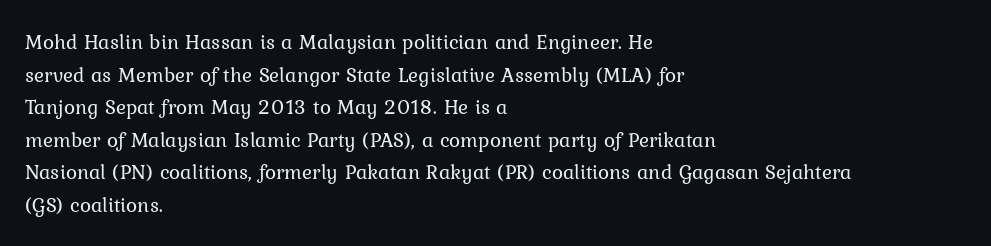
The axis of the letterforms is exactly vertical. Here the glyphs are tracked normally, forming tight word shapes. Descenders hang freely into open space. Line beginnings align vertically; line endings do not. The rows are spaced the way most documents space them.
